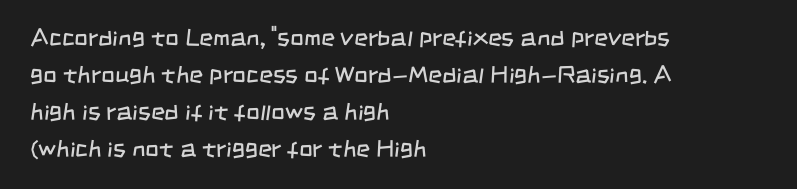
The image shows 24 px text type; set left-aligned, normal line spacing (1.54x), normal letter spacing, not underlined.
